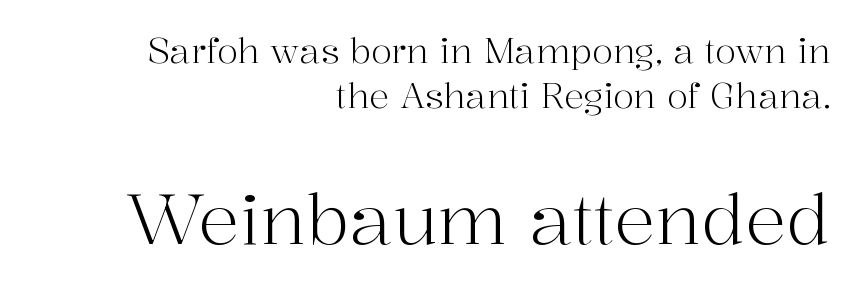
Q: Is the text bold? A: No.
Q: Is the text italic (slanted)? A: No, it is upright.
Q: Is the typeface a serif or a sans-serif typeface? A: Serif.
Q: Is the text underlined? A: No.
Q: How is the paragraph aligned? A: Right-aligned.
Q: Is the spacing between letters normal or unusually wide? A: Normal.
Q: Is the spacing between lines tight, normal or loose? A: Normal.
Q: Which block of text is set in a larger size, the first (top) or the second (bottom)? A: The second (bottom) one.
Q: Width (condensed, normal, or wide)? A: Normal.
Q: Stroke contrast? A: High.
Q: x-height? A: Medium.
Q: Monospaced? A: No.
